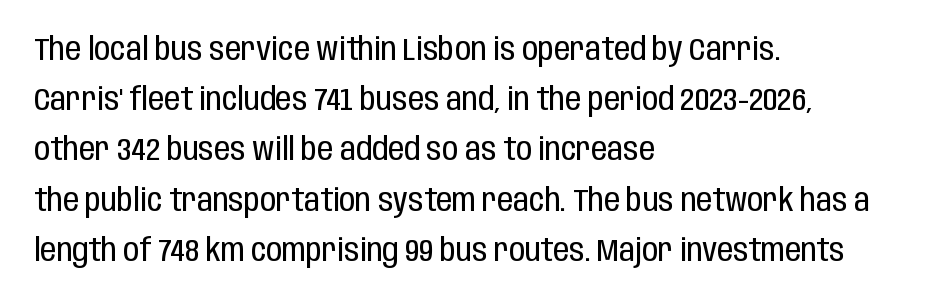
{"serif": "no", "italic": "no", "bold": "no", "weight": "regular", "width": "condensed", "stroke_contrast": "low", "x_height": "large", "monospaced": "no", "underline": "no", "align": "left", "line_spacing": "normal", "line_spacing_ratio": 1.57, "letter_spacing": "normal", "letter_spacing_em": 0.0, "glyph_px": 32}
